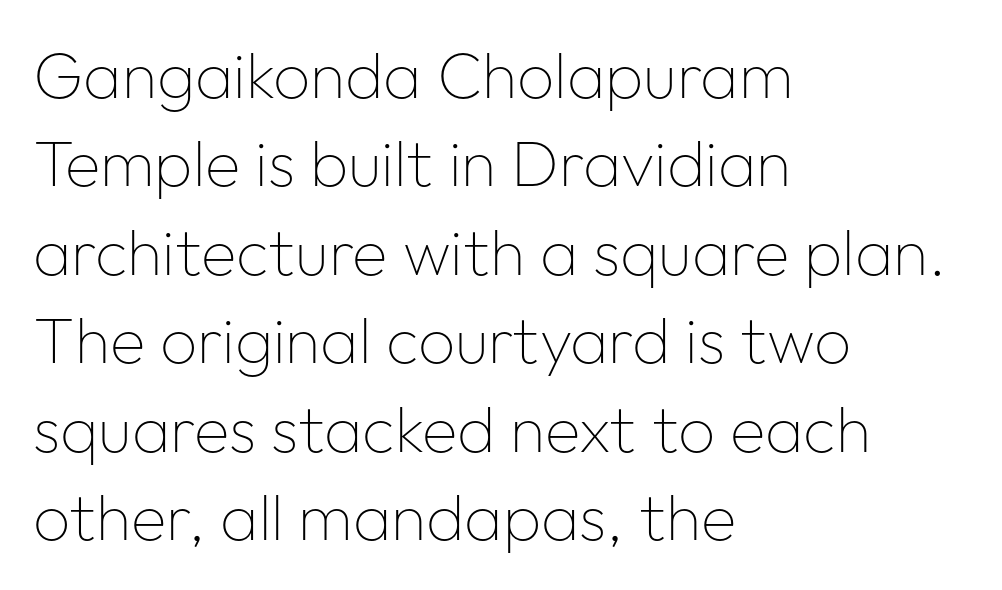
Q: Is the text bold? A: No.
Q: Is the text italic (slanted)? A: No, it is upright.
Q: Is the typeface a serif or a sans-serif typeface? A: Sans-serif.
Q: Is the text underlined? A: No.
Q: How is the paragraph aligned? A: Left-aligned.
Q: Is the spacing between letters normal or unusually wide? A: Normal.
Q: Is the spacing between lines tight, normal or loose? A: Normal.
Q: Width (condensed, normal, or wide)? A: Normal.
Q: Stroke contrast? A: Low.
Q: x-height? A: Medium.
Q: Monospaced? A: No.
